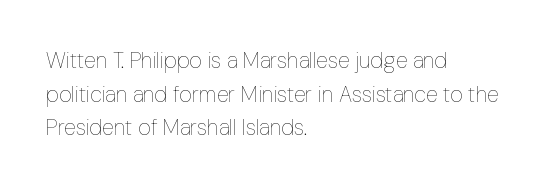
The image shows 22 px text type, upright; set left-aligned, normal line spacing (1.53x), normal letter spacing, not underlined.
